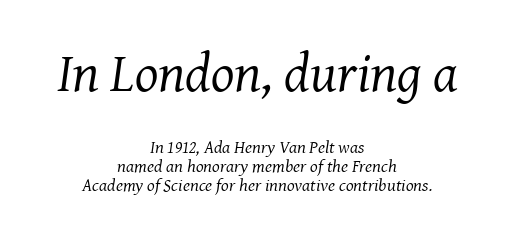
Line starts and ends both wander, symmetrically. Size contrast runs from large at the top to small at the bottom. Looks like regular typesetting: each glyph gets only the width it needs. Classification — serif.
